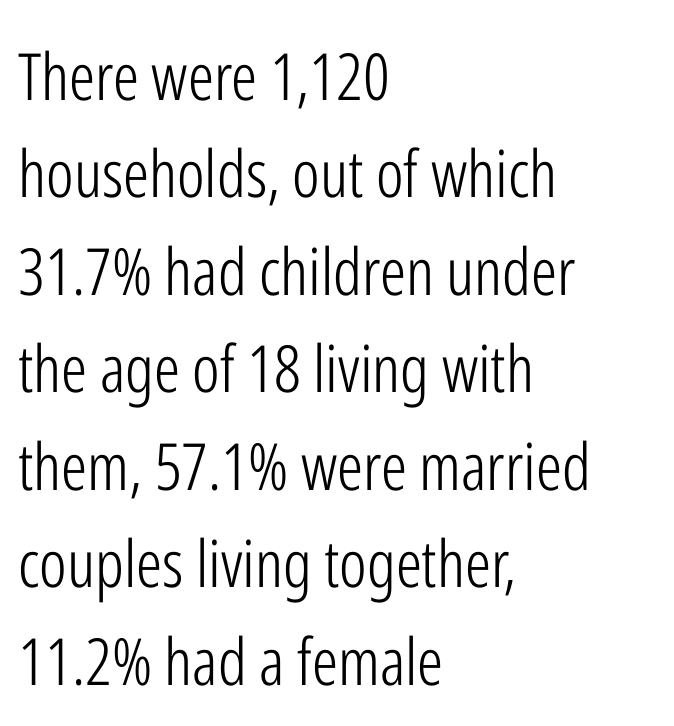
Q: Is the text bold? A: No.
Q: Is the text italic (slanted)? A: No, it is upright.
Q: Is the typeface a serif or a sans-serif typeface? A: Sans-serif.
Q: Is the text underlined? A: No.
Q: How is the paragraph aligned? A: Left-aligned.
Q: Is the spacing between letters normal or unusually wide? A: Normal.
Q: Is the spacing between lines tight, normal or loose? A: Normal.
Q: Width (condensed, normal, or wide)? A: Condensed.
Q: Stroke contrast? A: Low.
Q: x-height? A: Medium.
Q: Monospaced? A: No.
